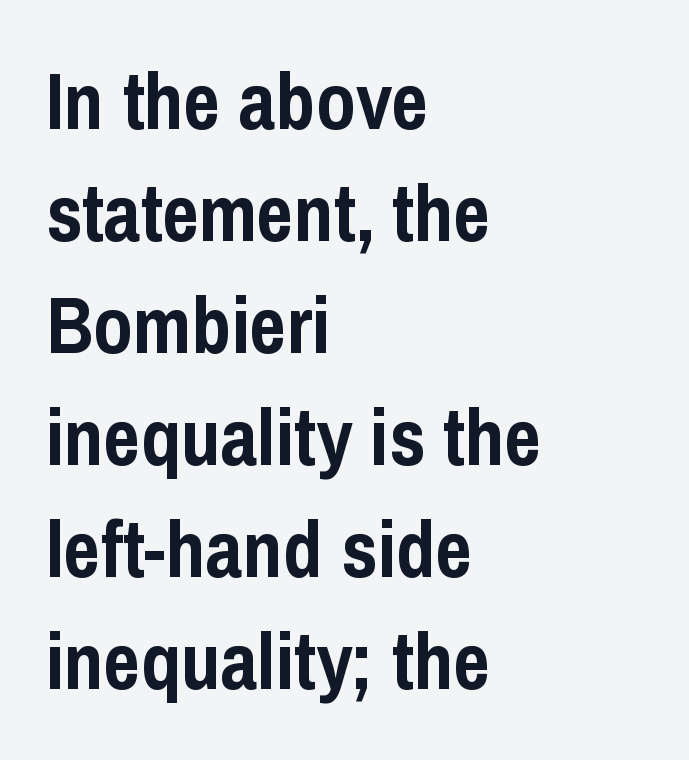
{"serif": "no", "italic": "no", "bold": "yes", "weight": "semibold", "width": "condensed", "stroke_contrast": "low", "x_height": "medium", "monospaced": "no", "underline": "no", "align": "left", "line_spacing": "normal", "line_spacing_ratio": 1.4, "letter_spacing": "normal", "letter_spacing_em": 0.0, "glyph_px": 80}
